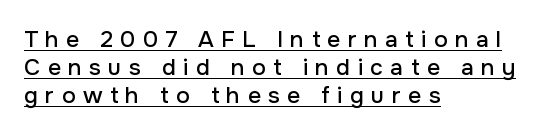
Q: Is the text italic (slanted)? A: No, it is upright.
Q: Is the text underlined? A: Yes.
Q: How is the paragraph aligned? A: Left-aligned.
Q: Is the spacing between letters normal or unusually wide? A: Unusually wide.
